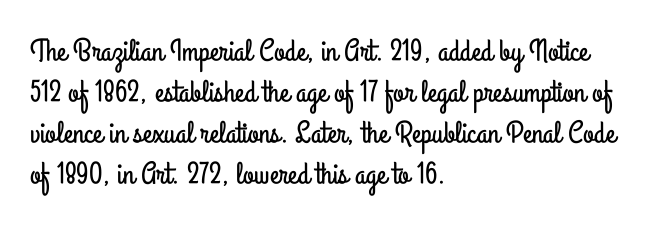
Q: Is the text italic (slanted)? A: No, it is upright.
Q: Is the typeface a serif or a sans-serif typeface? A: Sans-serif.
Q: Is the text underlined? A: No.
Q: How is the paragraph aligned? A: Left-aligned.
Q: Is the spacing between letters normal or unusually wide? A: Normal.
Q: Is the spacing between lines tight, normal or loose? A: Normal.
Q: Width (condensed, normal, or wide)? A: Condensed.
Q: Stroke contrast? A: Low.
Q: x-height? A: Small.
Q: Monospaced? A: No.
